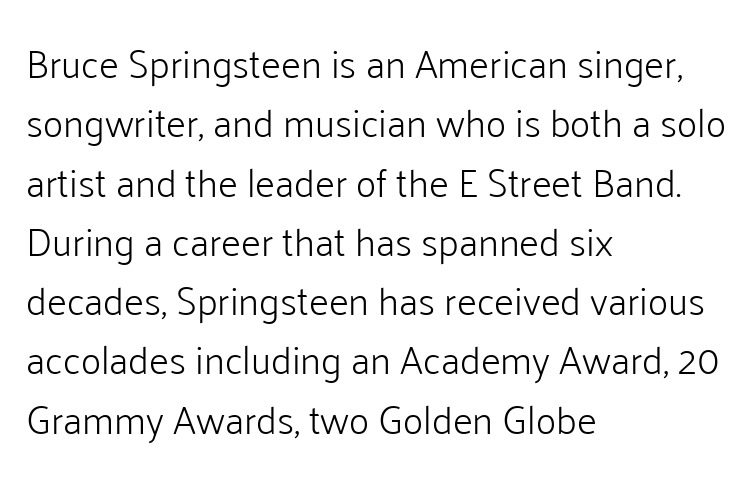
Q: Is the text bold? A: No.
Q: Is the text italic (slanted)? A: No, it is upright.
Q: Is the typeface a serif or a sans-serif typeface? A: Sans-serif.
Q: Is the text underlined? A: No.
Q: How is the paragraph aligned? A: Left-aligned.
Q: Is the spacing between letters normal or unusually wide? A: Normal.
Q: Is the spacing between lines tight, normal or loose? A: Normal.
Q: Width (condensed, normal, or wide)? A: Normal.
Q: Stroke contrast? A: Low.
Q: x-height? A: Medium.
Q: Monospaced? A: No.
